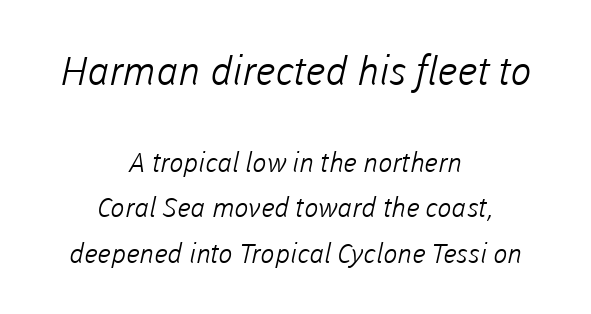
Note the varied advance widths — an 'i' is clearly narrower than an 'm'. Here the first block reads like a headline and the second like body copy. The letters look calm and open, with moderate or lighter stems. Words float on clear page, feet unadorned.
